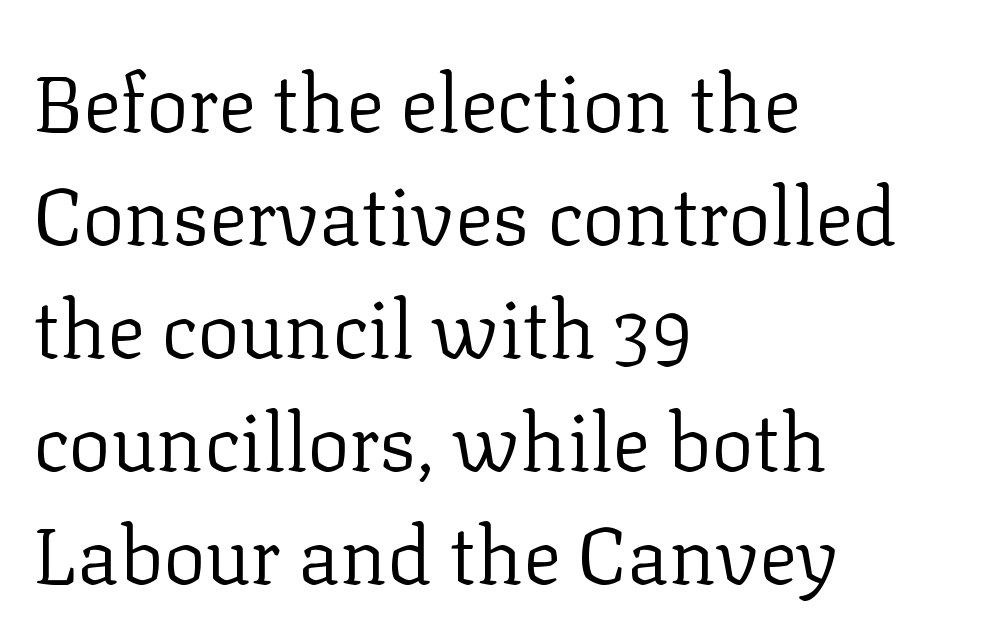
The image shows 79 px regular-weight serif type, upright; set left-aligned, normal line spacing (1.43x), normal letter spacing, not underlined; low stroke contrast and a medium x-height.
